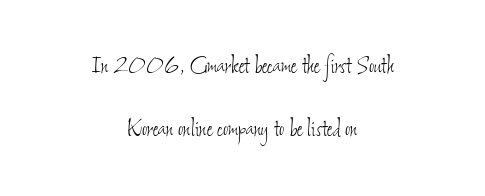
{"bold": "no", "weight": "thin", "width": "condensed", "stroke_contrast": "low", "x_height": "small", "monospaced": "no", "underline": "no", "align": "center", "line_spacing": "loose", "line_spacing_ratio": 2.24, "letter_spacing": "normal", "letter_spacing_em": 0.0, "glyph_px": 28}
